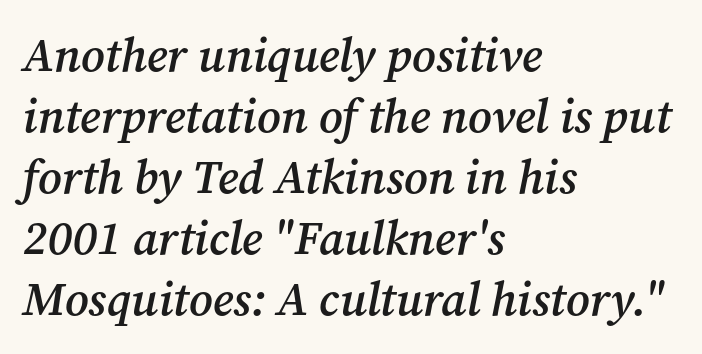
Students, observe: this is what conventionally led text looks like. Does the type have serifs? Yes, each stem ends in a small foot. The sample has been set in demibold, a notch under bold. Characters are canted at an angle relative to the baseline's perpendicular.
